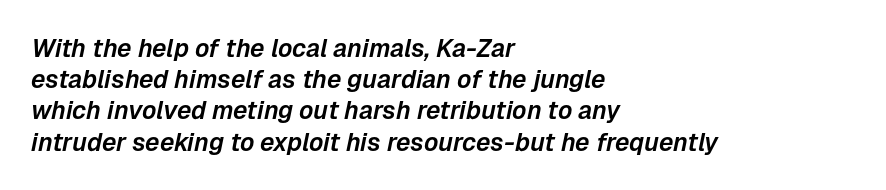
Q: Is the text italic (slanted)? A: Yes, it leans right by about 12 degrees.
Q: Is the text underlined? A: No.
Q: How is the paragraph aligned? A: Left-aligned.
Q: Is the spacing between letters normal or unusually wide? A: Normal.
Q: Is the spacing between lines tight, normal or loose? A: Normal.
